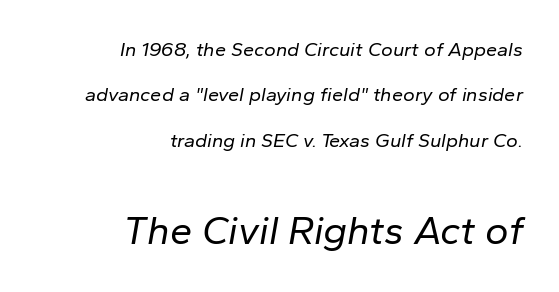
{"italic": "yes", "lean": "right", "slant_degrees": 10, "bold": "no", "weight": "regular", "width": "normal", "stroke_contrast": "low", "x_height": "medium", "monospaced": "no", "underline": "no", "align": "right", "line_spacing": "loose", "line_spacing_ratio": 2.27, "letter_spacing": "normal", "letter_spacing_em": 0.0, "larger_block": "second", "size_ratio": 2.0, "glyph_px": 40}
